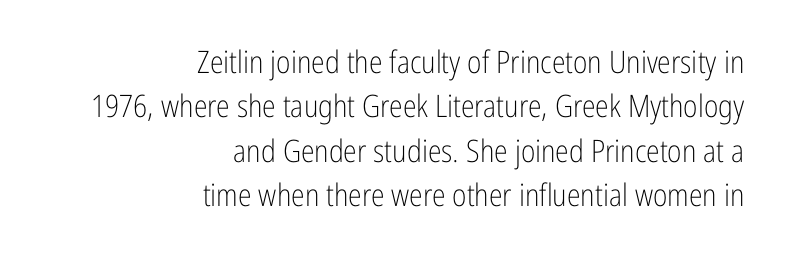
The image shows 31 px light, condensed sans-serif type, upright; set right-aligned, normal line spacing (1.43x), normal letter spacing, not underlined; low stroke contrast and a medium x-height.
